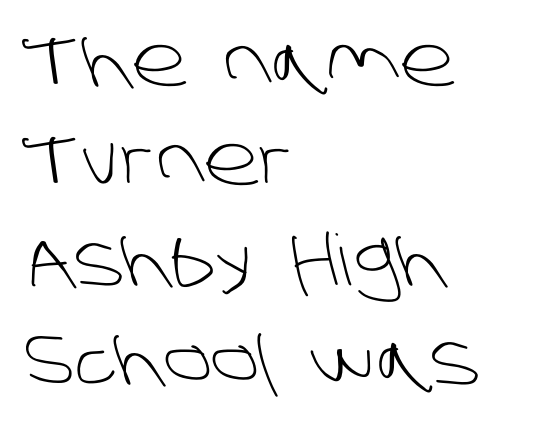
The image shows 70 px light sans-serif type; set left-aligned, normal line spacing (1.42x), normal letter spacing, not underlined; low stroke contrast and a large x-height.
